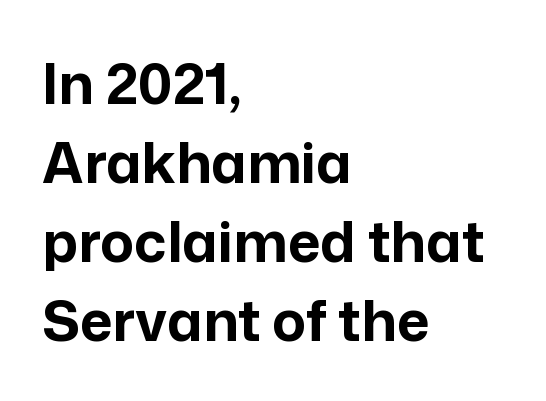
Q: Is the text bold? A: Yes.
Q: Is the text italic (slanted)? A: No, it is upright.
Q: Is the typeface a serif or a sans-serif typeface? A: Sans-serif.
Q: Is the text underlined? A: No.
Q: How is the paragraph aligned? A: Left-aligned.
Q: Is the spacing between letters normal or unusually wide? A: Normal.
Q: Is the spacing between lines tight, normal or loose? A: Normal.
Q: Width (condensed, normal, or wide)? A: Normal.
Q: Stroke contrast? A: Low.
Q: x-height? A: Medium.
Q: Monospaced? A: No.
